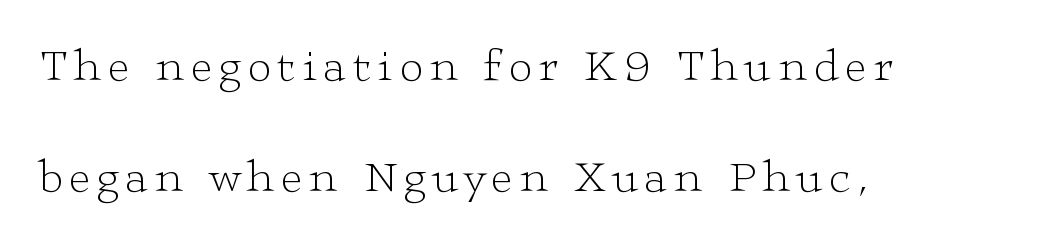
{"serif": "yes", "italic": "no", "bold": "no", "weight": "light", "width": "wide", "stroke_contrast": "low", "x_height": "medium", "monospaced": "no", "underline": "no", "align": "left", "line_spacing": "loose", "line_spacing_ratio": 2.42, "glyph_px": 46}
